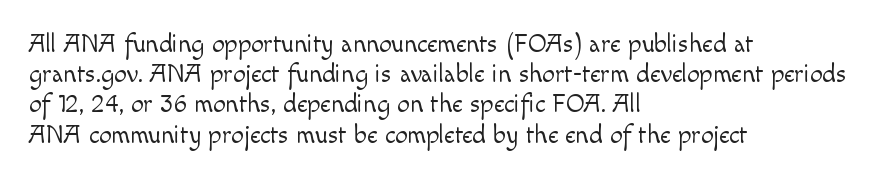
In terms of posture, this sample is upright. The rendering keeps characters at their native spacing. Caption: face not bold, strokes unweighted. The string is rendered with underlining switched off. Horizontal alignment here is leftward, the default for most running prose.
